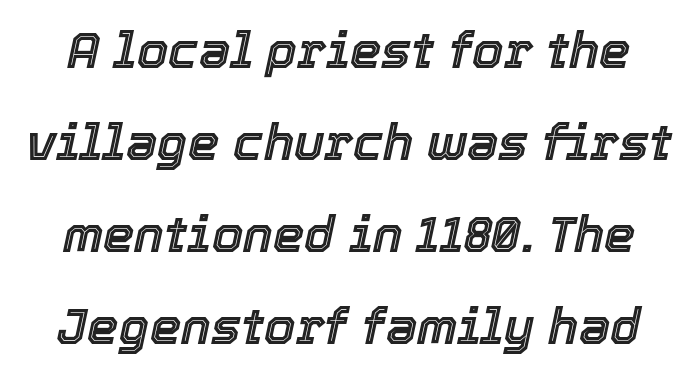
Descender tails drop into unmarked territory. Inter-character spacing is left at the font's built-in metrics. The face used here is proportionally spaced, like ordinary book or web type. Italic? Definitely — the glyphs are oblique.
